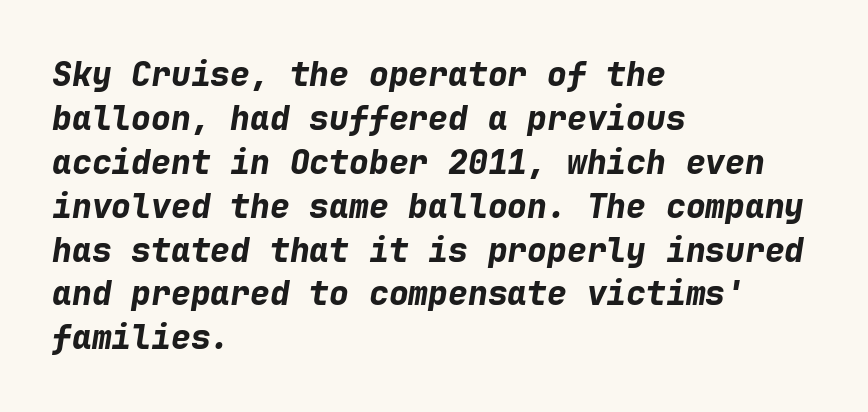
This sample has the even, mechanical cadence of fixed-width lettering. Notice how the stems are inclined rather than vertical — that's the hallmark of italics. Heft: maximum for text — a bold. Each row of text sits above clean, open space. Characters follow at the spacing the type designer built in.
